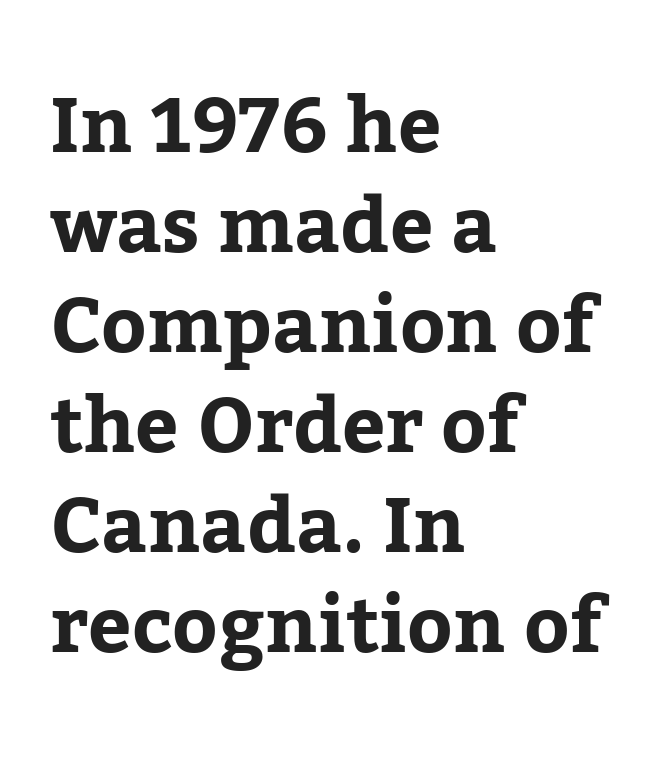
The image shows 77 px serif type, upright; set left-aligned, normal line spacing (1.3x), normal letter spacing, not underlined; low stroke contrast and a medium x-height.
